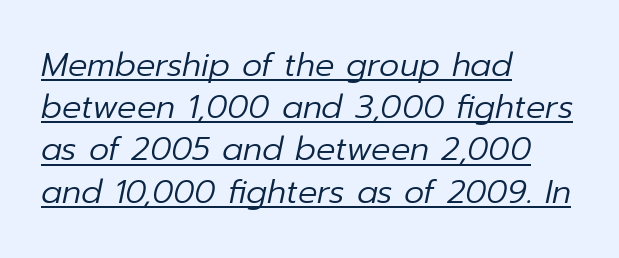
{"italic": "yes", "lean": "right", "slant_degrees": 12, "bold": "no", "weight": "regular", "width": "normal", "stroke_contrast": "low", "x_height": "medium", "monospaced": "no", "underline": "yes", "align": "left", "line_spacing": "normal", "line_spacing_ratio": 1.32, "letter_spacing": "normal", "letter_spacing_em": 0.0, "glyph_px": 32}
